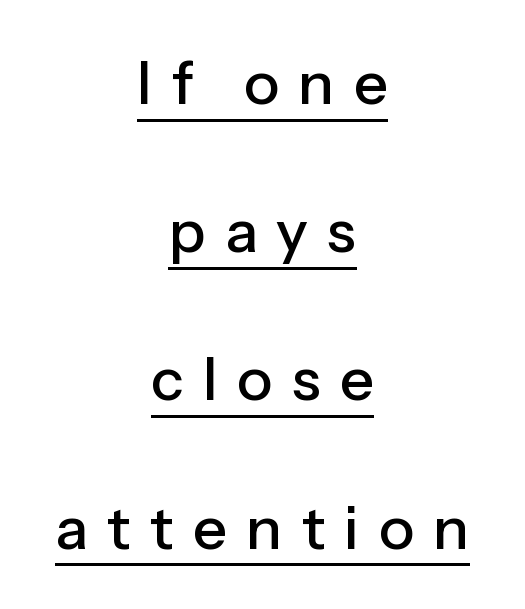
The image shows 60 px sans-serif type, upright; set centered, loose line spacing (2.47x), unusually wide letter spacing (+0.32 em), underlined; low stroke contrast and a medium x-height.
